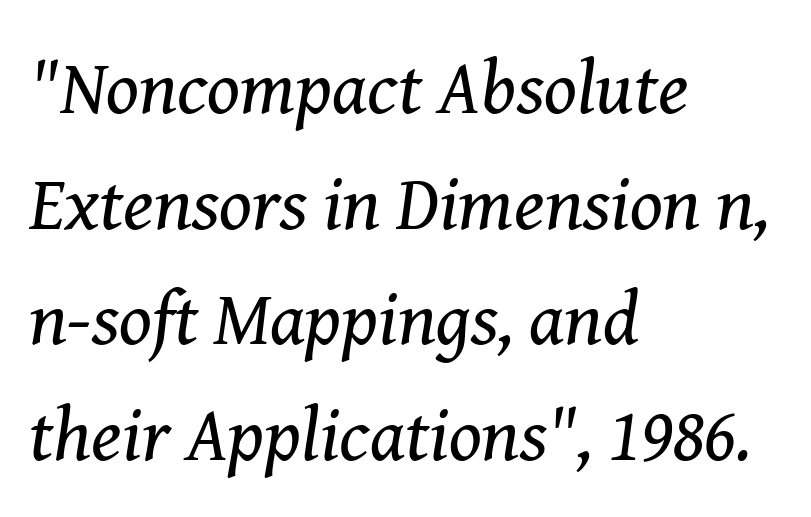
A typesetter would call this proportional, since set widths differ per character. The axis of the letterforms is tilted away from vertical. These lines keep a tight, regular rhythm from letter to letter. The ragged edge is on the right, which tells us the setting is flush left.
